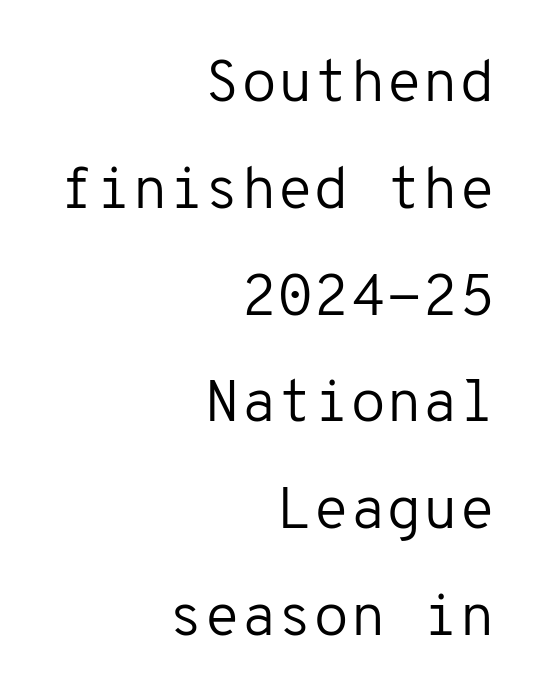
Q: Is the text bold? A: No.
Q: Is the text italic (slanted)? A: No, it is upright.
Q: Is the typeface a serif or a sans-serif typeface? A: Sans-serif.
Q: Is the text underlined? A: No.
Q: How is the paragraph aligned? A: Right-aligned.
Q: Is the spacing between letters normal or unusually wide? A: Normal.
Q: Width (condensed, normal, or wide)? A: Normal.
Q: Stroke contrast? A: Low.
Q: x-height? A: Medium.
Q: Monospaced? A: Yes.
